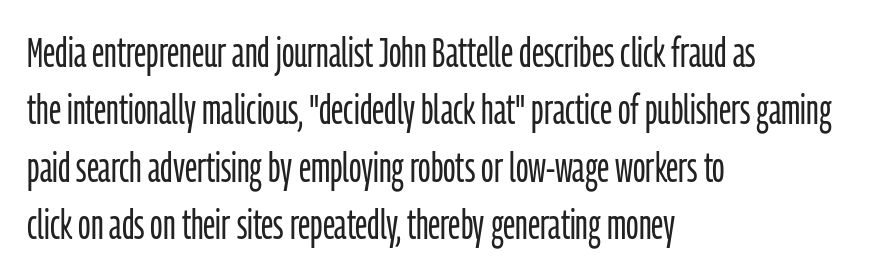
Each new line begins a customary step beneath the previous one. A quiet, ordinary-to-light weight characterises the typeface. The passage shown is typed in a proportional face where columns would drift. Does the lettering tilt? It doesn't — this is upright.
